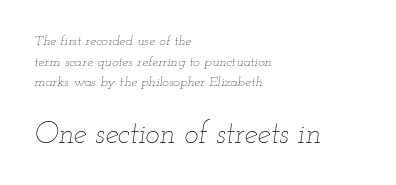
Q: Is the text bold? A: No.
Q: Is the text italic (slanted)? A: Yes, it leans right by about 12 degrees.
Q: Is the text underlined? A: No.
Q: How is the paragraph aligned? A: Left-aligned.
Q: Is the spacing between letters normal or unusually wide? A: Normal.
Q: Is the spacing between lines tight, normal or loose? A: Normal.
Q: Which block of text is set in a larger size, the first (top) or the second (bottom)? A: The second (bottom) one.
Q: Width (condensed, normal, or wide)? A: Wide.
Q: Stroke contrast? A: Low.
Q: x-height? A: Small.
Q: Monospaced? A: No.
